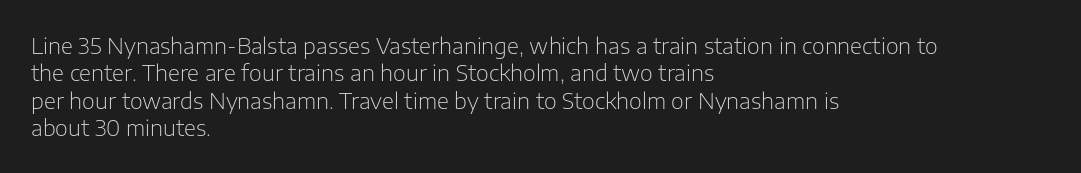
The image shows 22 px text type, upright; set left-aligned, normal line spacing (1.25x), normal letter spacing, not underlined.
